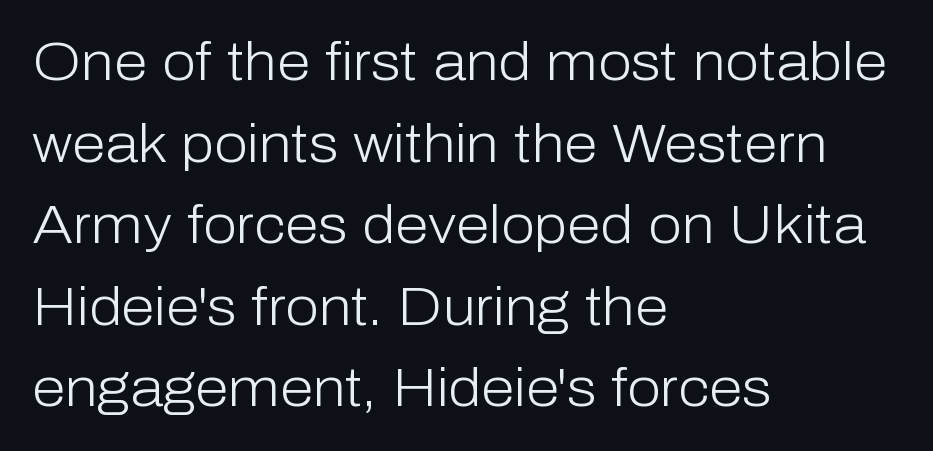
Stroke thickness stays within the range of a standard reading face or lighter. If you measured baseline to baseline, you'd find a middling distance. The glyphs in this specimen are sans serif. Default kerning and tracking; the words read as compact shapes. When letters stand straight like this, we call the style roman or upright.
